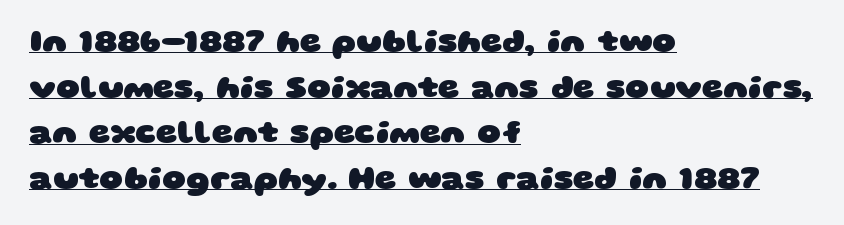
Here the designer chose a conventional face with non-uniform glyph widths. There is no visible air inserted between adjacent glyphs. Note: no serifs on the glyphs. The rows are spaced the way most documents space them. Heavy-handed strokes throughout: this text is bold. Every word sits above its own underline.
